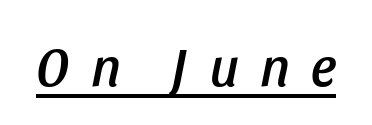
The image shows 55 px condensed type, italic (leaning right); set unusually wide letter spacing (+0.39 em), underlined; low stroke contrast and a large x-height.
